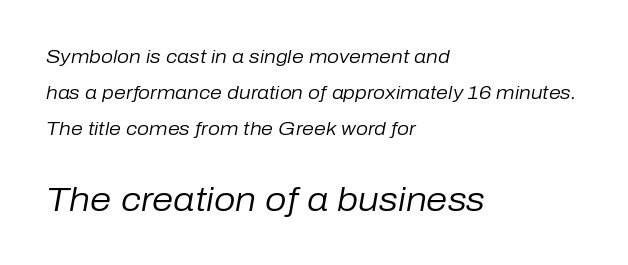
{"italic": "yes", "lean": "right", "slant_degrees": 10, "bold": "no", "weight": "regular", "width": "normal", "stroke_contrast": "low", "x_height": "medium", "monospaced": "no", "underline": "no", "align": "left", "line_spacing_ratio": 1.89, "letter_spacing": "normal", "letter_spacing_em": 0.0, "larger_block": "second", "size_ratio": 1.79, "glyph_px": 34}
